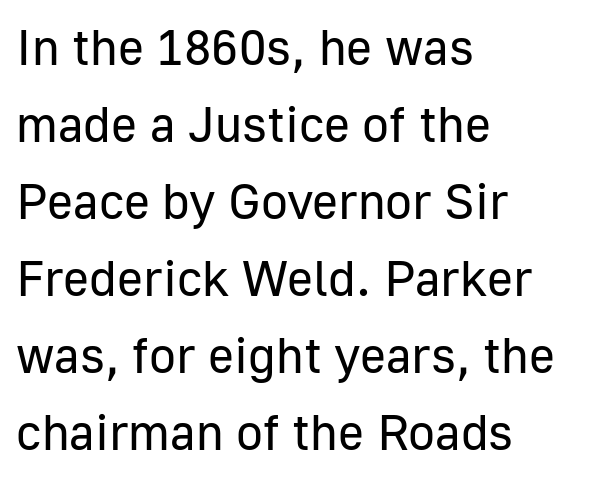
The image shows 50 px regular-weight sans-serif type, upright; set left-aligned, normal line spacing (1.54x), normal letter spacing, not underlined; low stroke contrast and a medium x-height.
